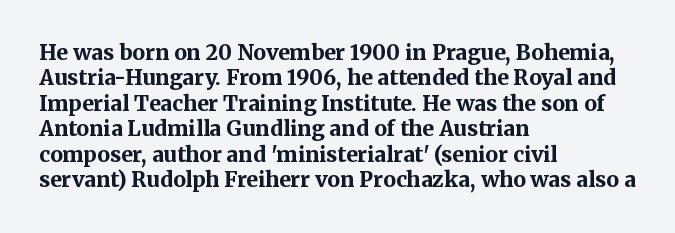
{"italic": "no", "bold": "yes", "underline": "no", "align": "left", "line_spacing_ratio": 1.21, "letter_spacing": "normal", "letter_spacing_em": 0.0, "glyph_px": 21}
